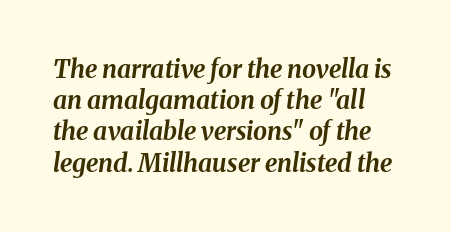
The image shows 25 px bold type, italic (leaning right); set normal line spacing (1.25x), normal letter spacing, not underlined.
